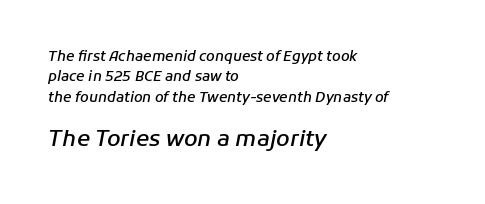
{"italic": "yes", "lean": "right", "slant_degrees": 11, "bold": "semi", "underline": "no", "align": "left", "line_spacing": "normal", "line_spacing_ratio": 1.45, "letter_spacing": "normal", "letter_spacing_em": 0.0, "larger_block": "second", "size_ratio": 1.57, "glyph_px": 22}
